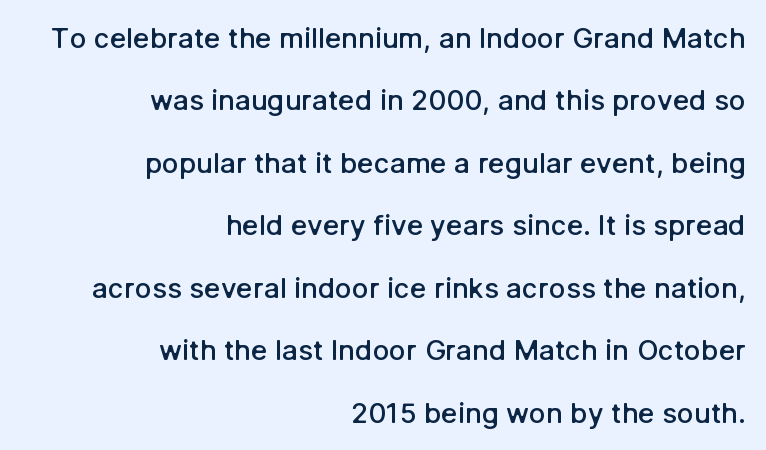
{"serif": "no", "italic": "no", "bold": "semi", "weight": "semibold", "width": "normal", "stroke_contrast": "low", "x_height": "medium", "monospaced": "no", "underline": "no", "align": "right", "line_spacing": "loose", "line_spacing_ratio": 2.23, "letter_spacing": "normal", "letter_spacing_em": 0.0, "glyph_px": 28}
